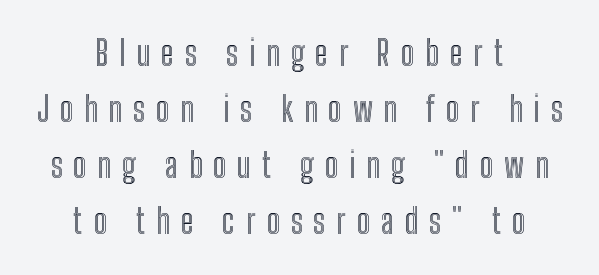
{"italic": "no", "width": "condensed", "x_height": "medium", "monospaced": "no", "underline": "no", "align": "center", "line_spacing": "normal", "line_spacing_ratio": 1.65, "letter_spacing": "wide", "letter_spacing_em": 0.32, "glyph_px": 34}
